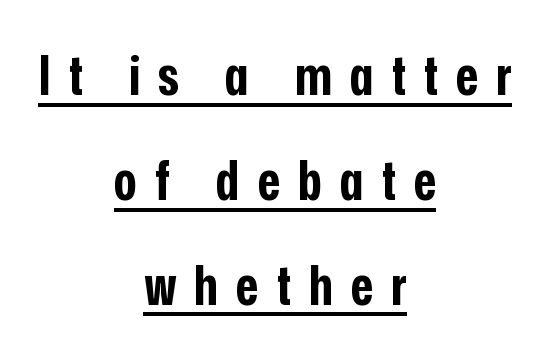
Q: Is the text bold? A: Yes.
Q: Is the text italic (slanted)? A: No, it is upright.
Q: Is the typeface a serif or a sans-serif typeface? A: Sans-serif.
Q: Is the text underlined? A: Yes.
Q: How is the paragraph aligned? A: Centered.
Q: Is the spacing between letters normal or unusually wide? A: Unusually wide.
Q: Is the spacing between lines tight, normal or loose? A: Loose.
Q: Width (condensed, normal, or wide)? A: Condensed.
Q: Stroke contrast? A: Low.
Q: x-height? A: Medium.
Q: Monospaced? A: No.
